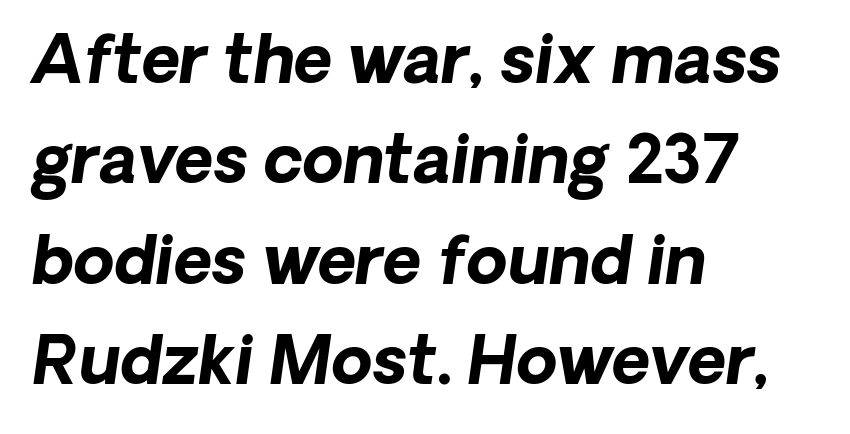
The image shows 66 px bold sans-serif type; set left-aligned, normal line spacing (1.52x), normal letter spacing, not underlined; low stroke contrast and a medium x-height.
